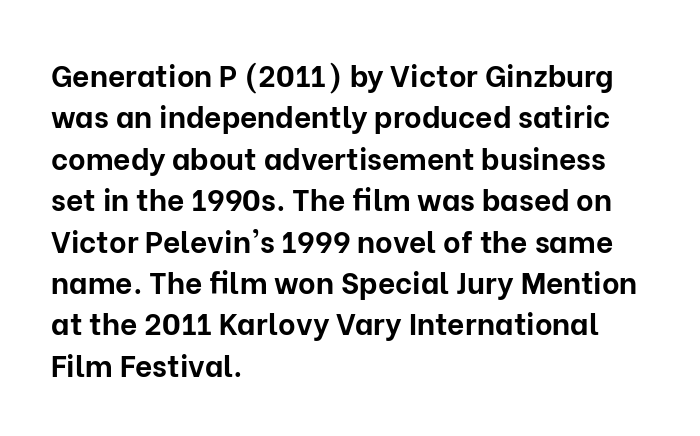
Q: Is the text bold? A: Yes.
Q: Is the text italic (slanted)? A: No, it is upright.
Q: Is the typeface a serif or a sans-serif typeface? A: Sans-serif.
Q: Is the text underlined? A: No.
Q: How is the paragraph aligned? A: Left-aligned.
Q: Is the spacing between letters normal or unusually wide? A: Normal.
Q: Is the spacing between lines tight, normal or loose? A: Normal.
Q: Width (condensed, normal, or wide)? A: Normal.
Q: Stroke contrast? A: Low.
Q: x-height? A: Medium.
Q: Monospaced? A: No.
